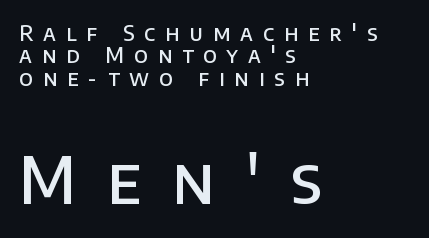
Q: Is the text bold? A: Semi-bold.
Q: Is the text italic (slanted)? A: No, it is upright.
Q: Is the typeface a serif or a sans-serif typeface? A: Sans-serif.
Q: Is the text underlined? A: No.
Q: How is the paragraph aligned? A: Left-aligned.
Q: Is the spacing between letters normal or unusually wide? A: Unusually wide.
Q: Is the spacing between lines tight, normal or loose? A: Tight.
Q: Which block of text is set in a larger size, the first (top) or the second (bottom)? A: The second (bottom) one.
Q: Width (condensed, normal, or wide)? A: Normal.
Q: Stroke contrast? A: Low.
Q: x-height? A: Large.
Q: Monospaced? A: No.
